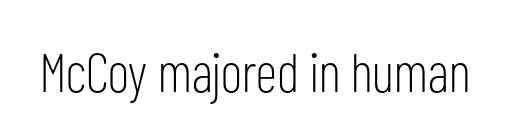
The image shows 55 px light, condensed sans-serif type, upright; set normal letter spacing, not underlined; low stroke contrast and a medium x-height.
